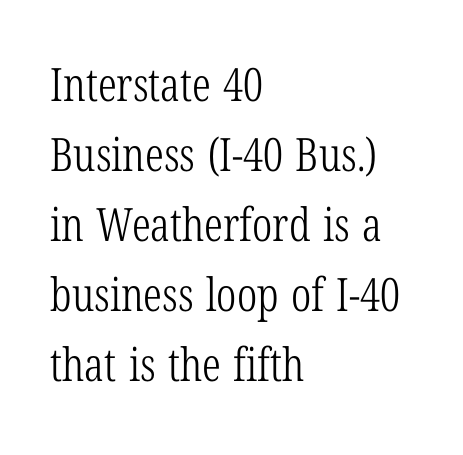
The image shows 46 px light, condensed serif type, upright; set left-aligned, normal line spacing (1.52x), normal letter spacing, not underlined; low stroke contrast and a medium x-height.
